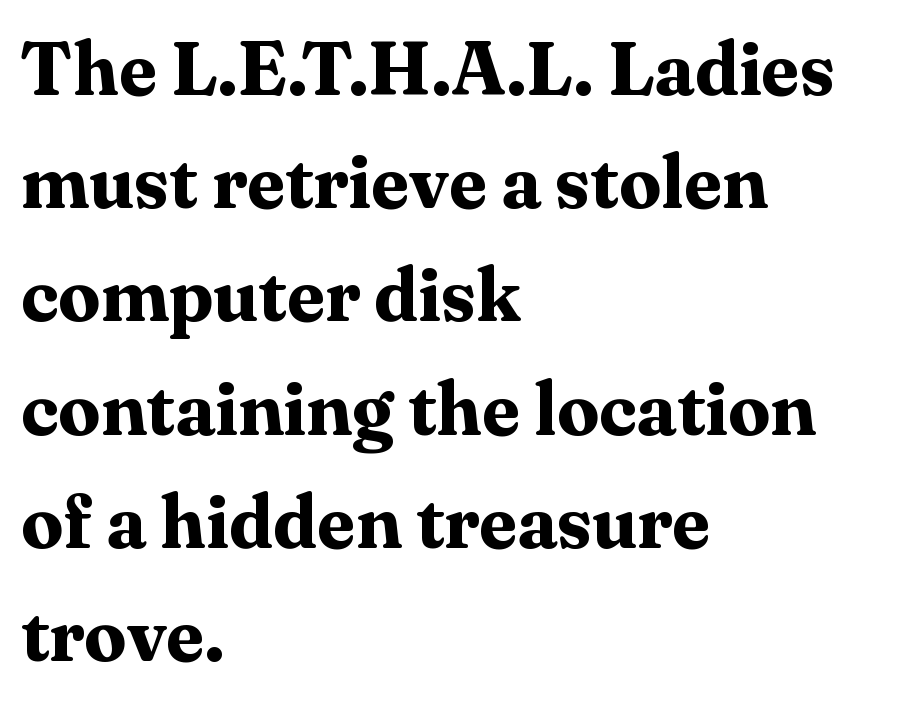
This sample is left-justified, so line endings fall wherever the words run out. Italic? Not at all — the glyphs are vertical. The glyphs are unaccompanied by any horizontal stroke below them. As a designer I'd log this as weight 700, bold.
